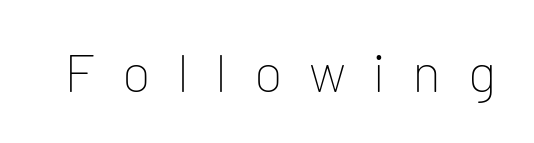
{"serif": "no", "italic": "no", "bold": "no", "weight": "thin", "width": "normal", "stroke_contrast": "low", "x_height": "medium", "monospaced": "no", "underline": "no", "letter_spacing": "wide", "letter_spacing_em": 0.49, "glyph_px": 54}
